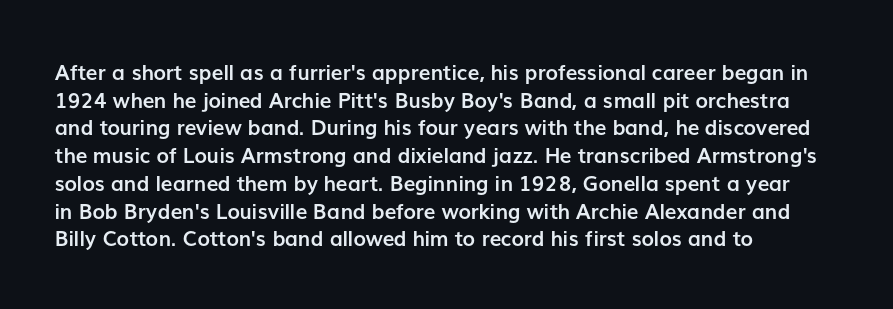
The image shows 21 px bold type, upright; set left-aligned, normal line spacing (1.32x), normal letter spacing, not underlined.
